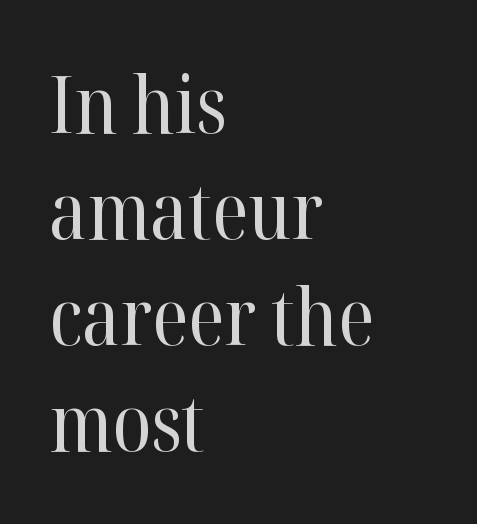
{"serif": "yes", "italic": "no", "bold": "no", "weight": "regular", "width": "normal", "stroke_contrast": "high", "x_height": "medium", "monospaced": "no", "underline": "no", "align": "left", "line_spacing": "normal", "line_spacing_ratio": 1.36, "letter_spacing": "normal", "letter_spacing_em": 0.0, "glyph_px": 78}
